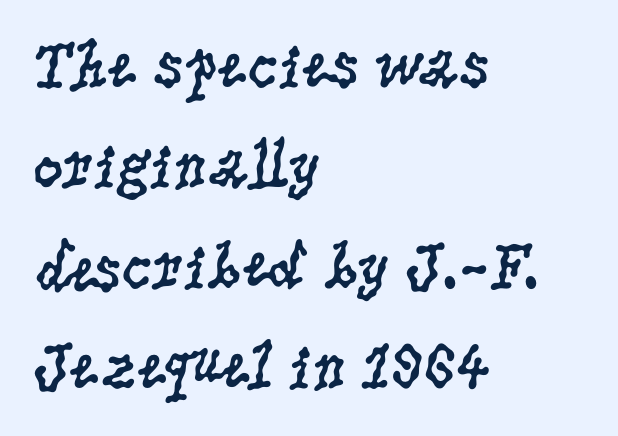
The line-height multiplier appears to be the usual default. Notice how the passage keeps a crisp vertical edge on the left only. The face used here is proportionally spaced, like ordinary book or web type. The gap between lines stays unmarked. Serifs: yes, visible at the terminals of the letterforms.
